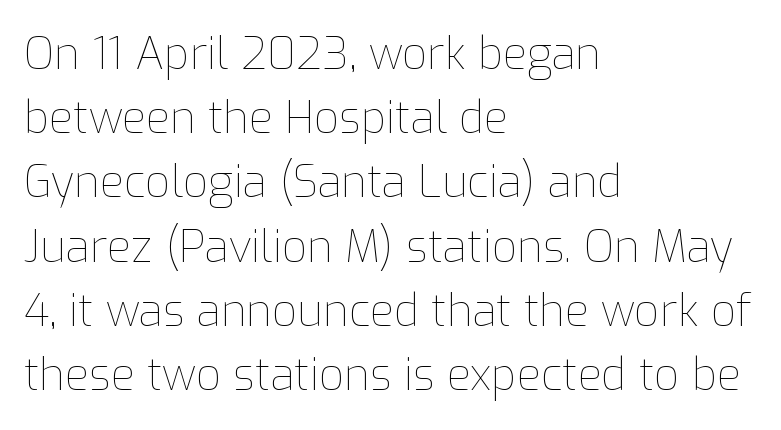
The image shows 44 px thin type, upright; set left-aligned, normal line spacing (1.46x), normal letter spacing, not underlined; low stroke contrast and a medium x-height.
